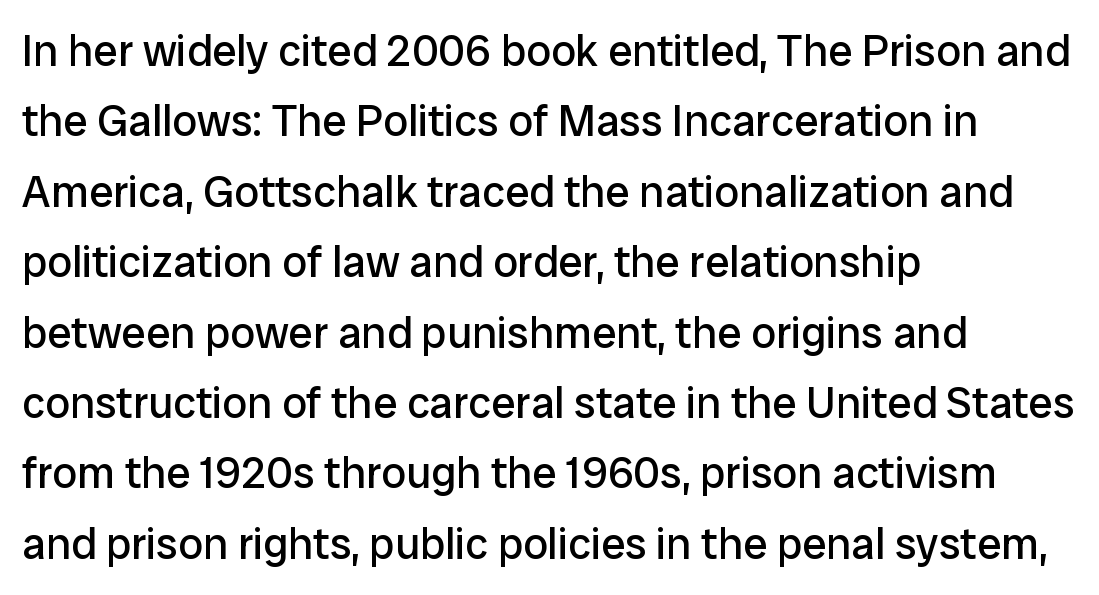
The image shows 44 px regular-weight sans-serif type, upright; set left-aligned, normal line spacing (1.6x), normal letter spacing, not underlined; low stroke contrast and a medium x-height.
